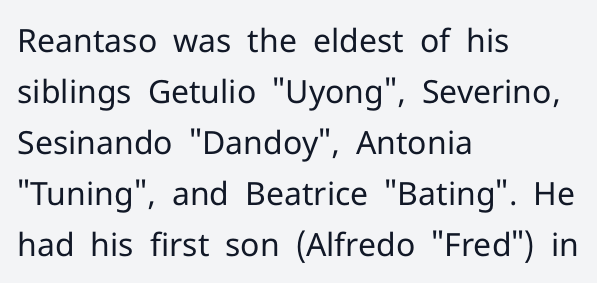
The image shows 32 px regular-weight sans-serif type, upright; set left-aligned, normal line spacing (1.59x), normal letter spacing, not underlined; low stroke contrast and a medium x-height.
